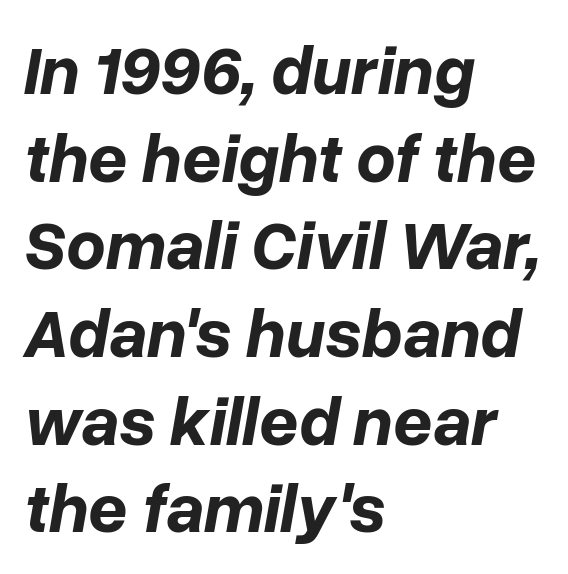
Q: Is the text bold? A: Yes.
Q: Is the text italic (slanted)? A: Yes, it leans right by about 10 degrees.
Q: Is the text underlined? A: No.
Q: How is the paragraph aligned? A: Left-aligned.
Q: Is the spacing between letters normal or unusually wide? A: Normal.
Q: Is the spacing between lines tight, normal or loose? A: Normal.
Q: Width (condensed, normal, or wide)? A: Normal.
Q: Stroke contrast? A: Low.
Q: x-height? A: Medium.
Q: Monospaced? A: No.
